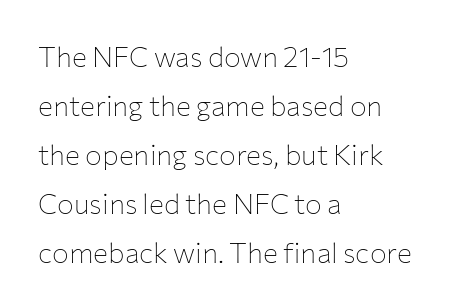
{"serif": "no", "italic": "no", "bold": "no", "weight": "thin", "width": "normal", "stroke_contrast": "low", "x_height": "medium", "monospaced": "no", "underline": "no", "align": "left", "line_spacing_ratio": 1.75, "letter_spacing": "normal", "letter_spacing_em": 0.0, "glyph_px": 28}
